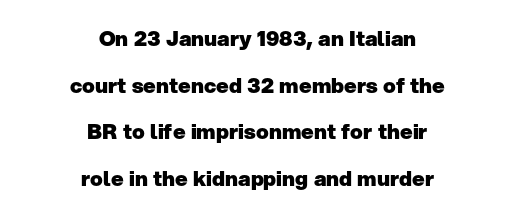
The image shows 21 px bold type, upright; set centered, loose line spacing (2.22x), normal letter spacing, not underlined.
